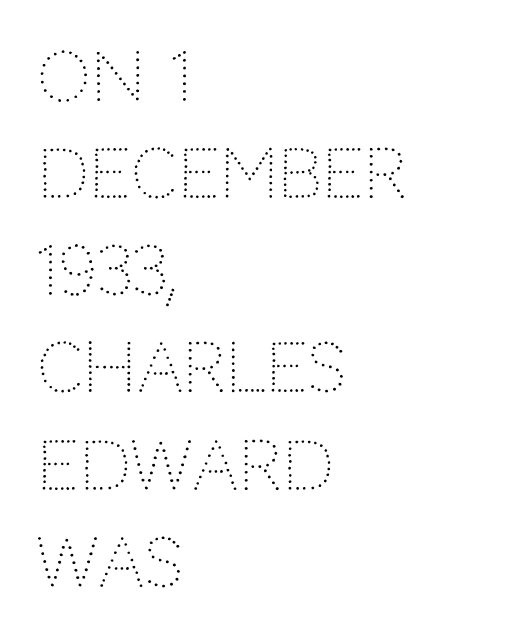
Each word holds together tightly as a unit, with standard inter-letter gaps. Line beginnings align vertically; line endings do not. The glyphs are unaccompanied by any horizontal stroke below them. Rows of type keep a routine distance in the vertical direction. The typesetting does not lean heavy: it is not bold. In terms of posture, this sample is upright.
